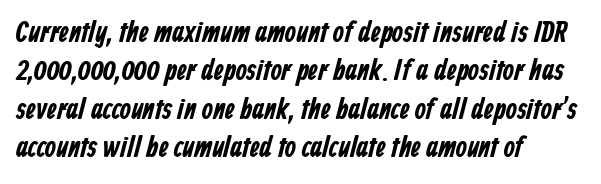
Q: Is the text bold? A: Yes.
Q: Is the typeface a serif or a sans-serif typeface? A: Sans-serif.
Q: Is the text underlined? A: No.
Q: How is the paragraph aligned? A: Left-aligned.
Q: Is the spacing between letters normal or unusually wide? A: Normal.
Q: Is the spacing between lines tight, normal or loose? A: Normal.
Q: Width (condensed, normal, or wide)? A: Condensed.
Q: Stroke contrast? A: Low.
Q: x-height? A: Medium.
Q: Monospaced? A: No.
